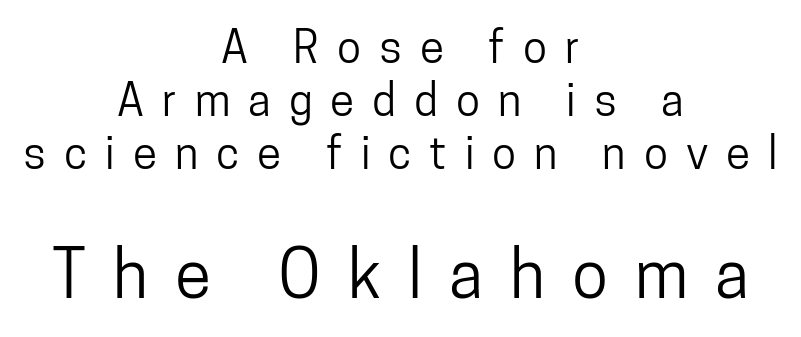
{"serif": "no", "italic": "no", "width": "condensed", "stroke_contrast": "low", "x_height": "medium", "monospaced": "no", "underline": "no", "align": "center", "line_spacing_ratio": 1.21, "letter_spacing": "wide", "letter_spacing_em": 0.41, "larger_block": "second", "size_ratio": 1.5, "glyph_px": 66}
